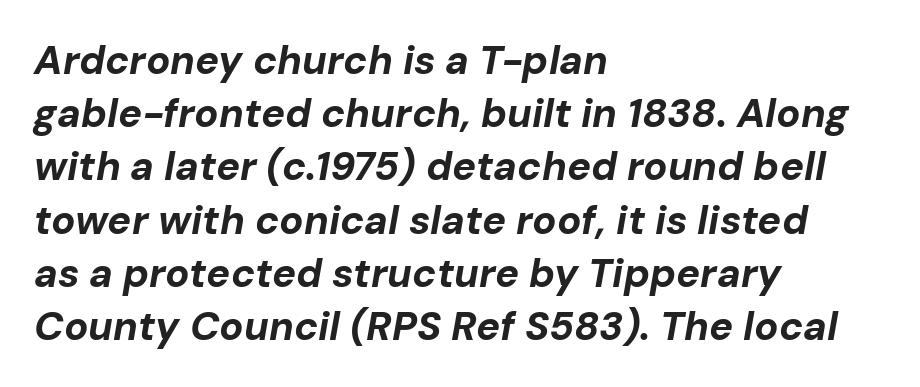
Q: Is the text bold? A: Yes.
Q: Is the text italic (slanted)? A: Yes, it leans right by about 10 degrees.
Q: Is the text underlined? A: No.
Q: How is the paragraph aligned? A: Left-aligned.
Q: Is the spacing between letters normal or unusually wide? A: Normal.
Q: Is the spacing between lines tight, normal or loose? A: Normal.
Q: Width (condensed, normal, or wide)? A: Normal.
Q: Stroke contrast? A: Low.
Q: x-height? A: Medium.
Q: Monospaced? A: No.
